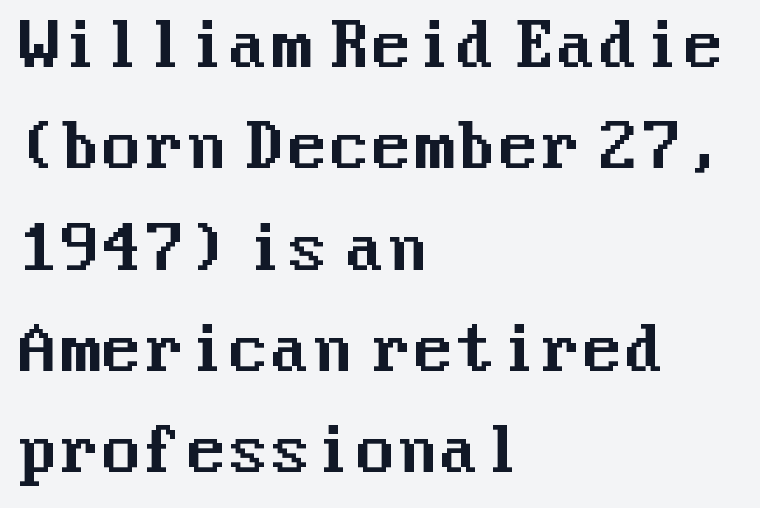
{"serif": "no", "italic": "no", "width": "normal", "stroke_contrast": "medium", "x_height": "medium", "underline": "no", "align": "left", "line_spacing": "normal", "line_spacing_ratio": 1.66, "letter_spacing": "normal", "letter_spacing_em": 0.0, "glyph_px": 61}
